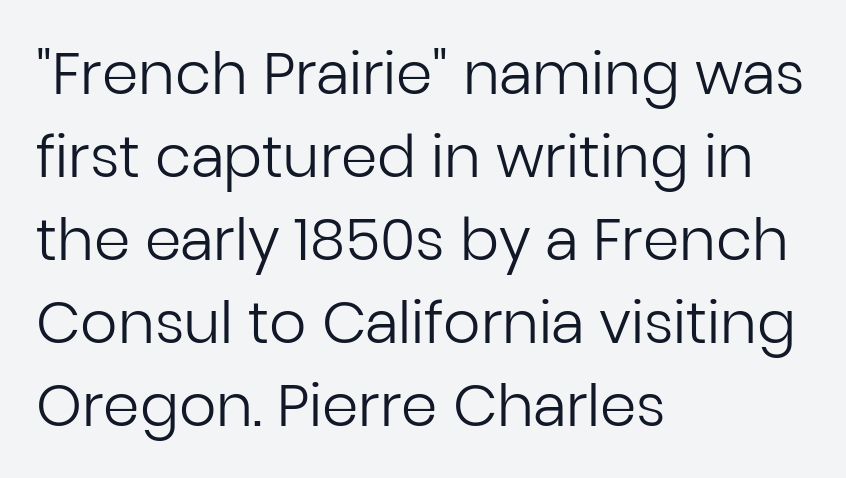
Q: Is the text bold? A: No.
Q: Is the text italic (slanted)? A: No, it is upright.
Q: Is the typeface a serif or a sans-serif typeface? A: Sans-serif.
Q: Is the text underlined? A: No.
Q: How is the paragraph aligned? A: Left-aligned.
Q: Is the spacing between letters normal or unusually wide? A: Normal.
Q: Is the spacing between lines tight, normal or loose? A: Normal.
Q: Width (condensed, normal, or wide)? A: Normal.
Q: Stroke contrast? A: Low.
Q: x-height? A: Medium.
Q: Monospaced? A: No.
